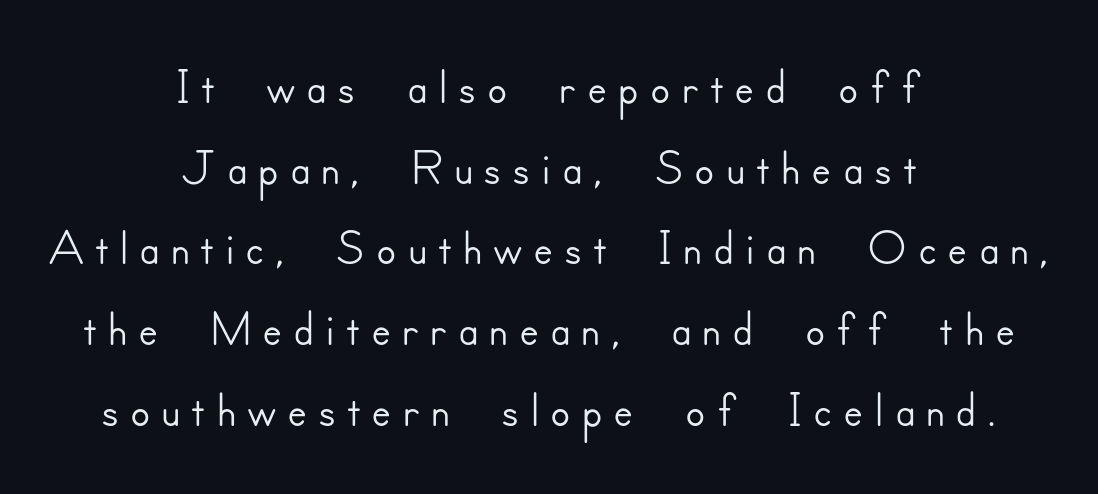
The image shows 74 px sans-serif type, upright; set centered, tight line spacing (1.09x), not underlined; low stroke contrast and a small x-height.
